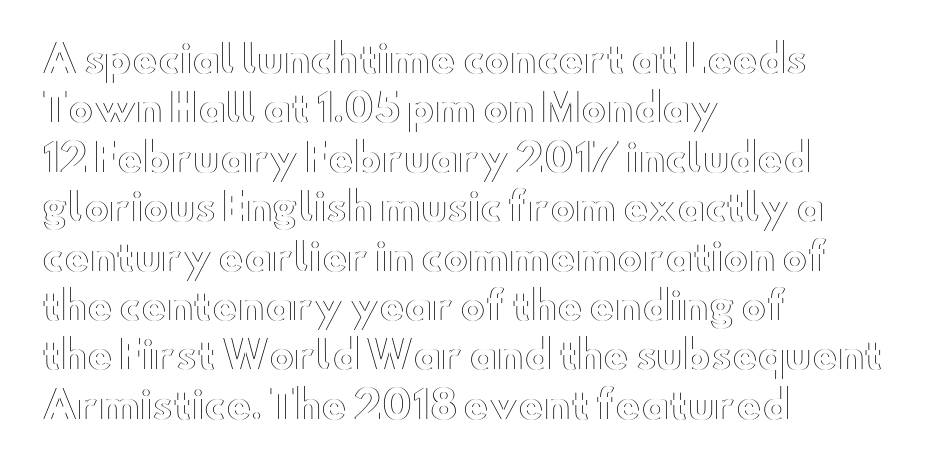
The image shows 38 px wide type, upright; set left-aligned, normal line spacing (1.3x), normal letter spacing, not underlined; a small x-height.
